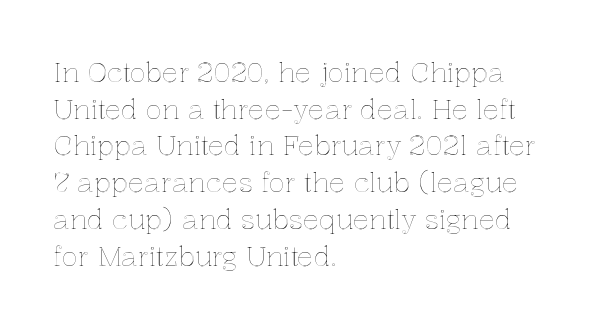
The image shows 27 px text type, upright; set left-aligned, normal line spacing (1.36x), normal letter spacing, not underlined.
